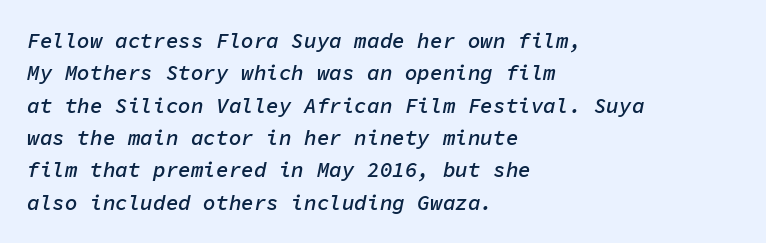
Clear beneath every line of the passage. There's an unmistakable incline to the writing here. The letters sit at their default tracking, neither squeezed nor spread. In CSS terms this would be text-align: left.
